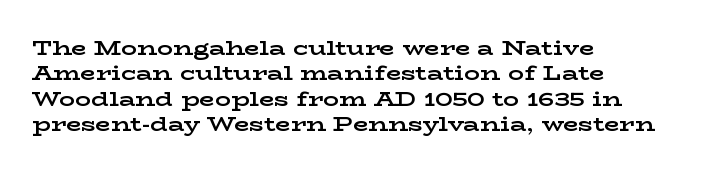
The image shows 20 px bold type, upright; set left-aligned, normal line spacing (1.27x), normal letter spacing, not underlined.
